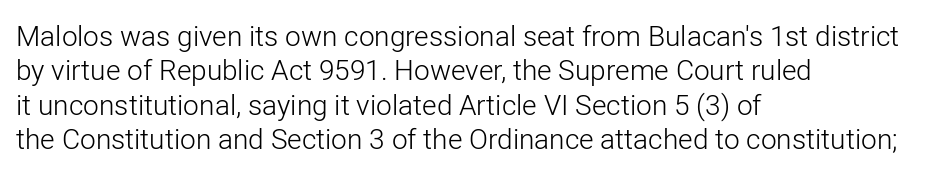
The image shows 28 px light sans-serif type, upright; set left-aligned, line spacing 1.23x, normal letter spacing, not underlined; low stroke contrast and a medium x-height.
